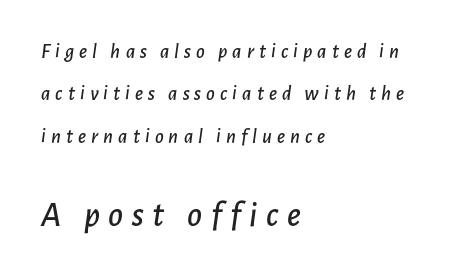
Q: Is the text italic (slanted)? A: Yes, it leans right by about 7 degrees.
Q: Is the text underlined? A: No.
Q: How is the paragraph aligned? A: Left-aligned.
Q: Is the spacing between letters normal or unusually wide? A: Unusually wide.
Q: Is the spacing between lines tight, normal or loose? A: Loose.
Q: Which block of text is set in a larger size, the first (top) or the second (bottom)? A: The second (bottom) one.
Q: Width (condensed, normal, or wide)? A: Normal.
Q: Stroke contrast? A: Low.
Q: x-height? A: Medium.
Q: Monospaced? A: No.
